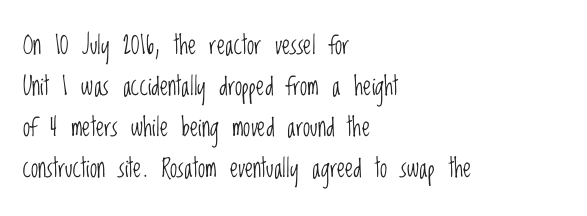
Q: Is the text bold? A: No.
Q: Is the text italic (slanted)? A: No, it is upright.
Q: Is the text underlined? A: No.
Q: How is the paragraph aligned? A: Left-aligned.
Q: Is the spacing between letters normal or unusually wide? A: Normal.
Q: Is the spacing between lines tight, normal or loose? A: Normal.
